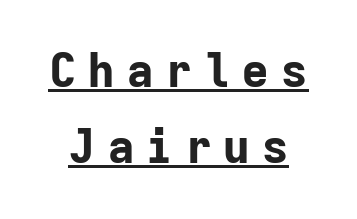
Summary of weight: heavy, a full bold. Does a line run under the words? Yes, clearly. This sample uses a sans-serif face. This sample uses expanded letter spacing, leaving extra air between glyphs.
